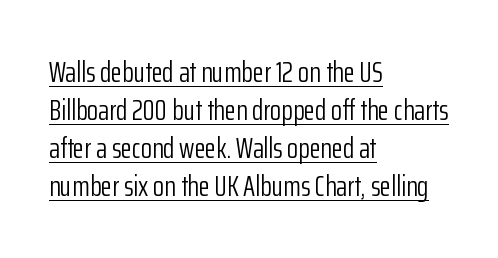
{"serif": "no", "italic": "no", "bold": "no", "weight": "light", "width": "condensed", "stroke_contrast": "low", "x_height": "medium", "monospaced": "no", "underline": "yes", "align": "left", "line_spacing": "normal", "line_spacing_ratio": 1.31, "letter_spacing": "normal", "letter_spacing_em": 0.0, "glyph_px": 29}
